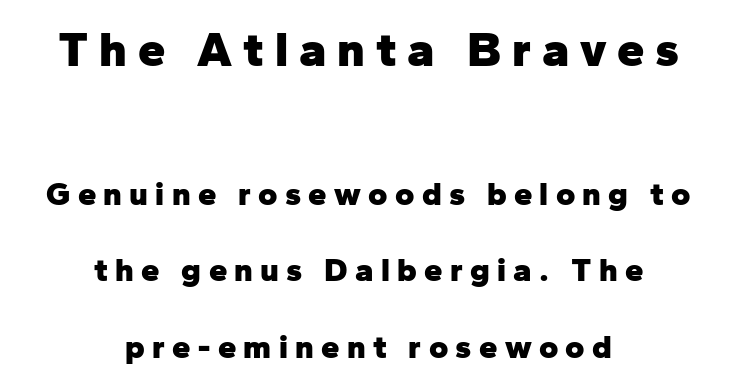
Heavy-handed strokes throughout: this text is bold. Tall strokes in this sample are plumb rather than angled. This sample uses expanded letter spacing, leaving extra air between glyphs. Visually, the top section dominates because its glyphs are scaled up. This block would shrink considerably if given ordinary leading; it's expanded now.
